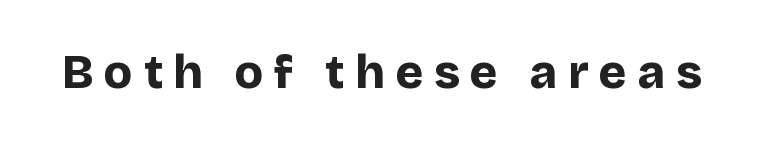
{"serif": "no", "italic": "no", "bold": "yes", "weight": "bold", "width": "normal", "stroke_contrast": "low", "x_height": "large", "monospaced": "no", "underline": "no", "letter_spacing": "wide", "letter_spacing_em": 0.23, "glyph_px": 47}
